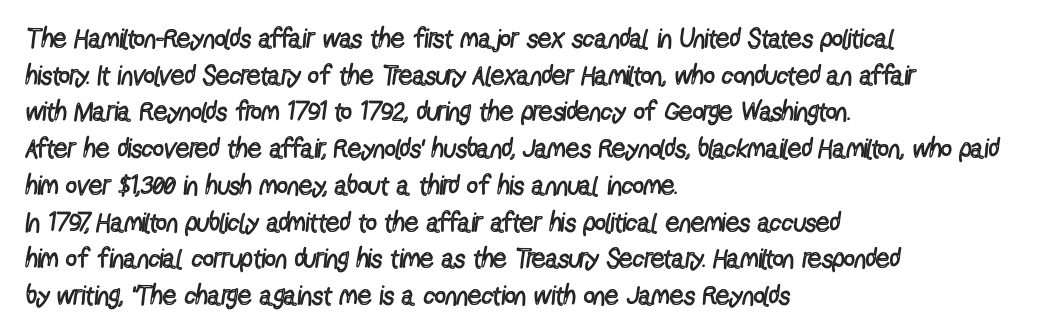
Reading down the block, your eye returns to a fixed left position each line. The strip under each line holds only bare page. Bold? No — there's no thickening of the strokes. Line spacing here is normal. Glyph-to-glyph distance matches everyday printed text.
